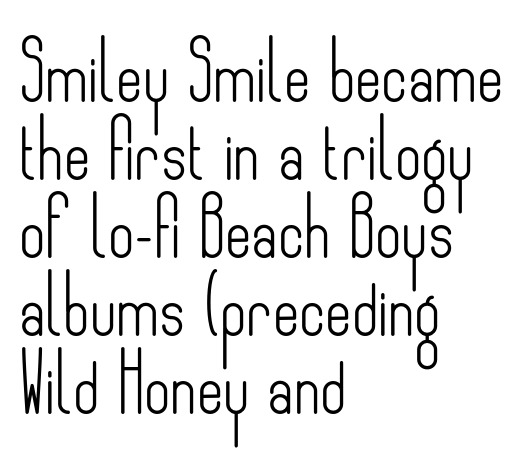
The image shows 57 px light, condensed sans-serif type, upright; set left-aligned, normal line spacing (1.37x), normal letter spacing, not underlined; low stroke contrast and a small x-height.
